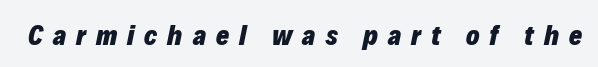
The image shows 28 px heavy type, italic (leaning right); set unusually wide letter spacing (+0.36 em), not underlined; low stroke contrast and a medium x-height.
